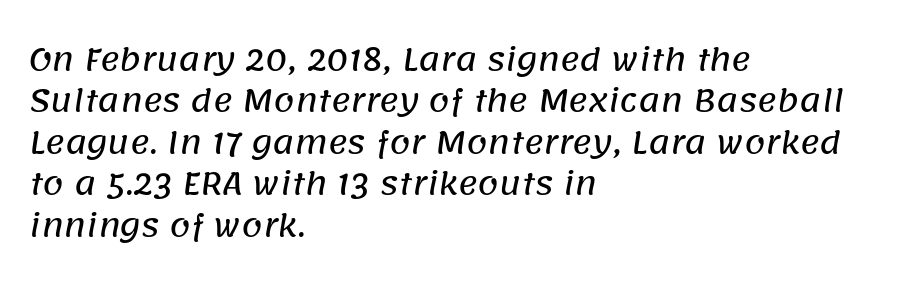
The image shows 30 px sans-serif type; set left-aligned, normal line spacing (1.38x), normal letter spacing, not underlined; low stroke contrast and a large x-height.
